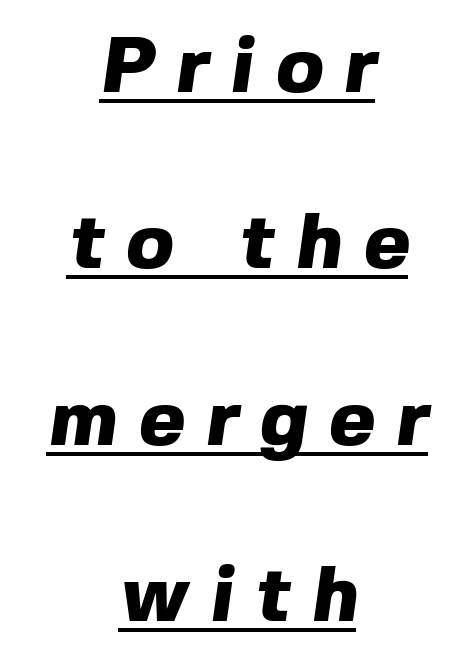
The image shows 78 px heavy sans-serif type; set centered, loose line spacing (2.26x), unusually wide letter spacing (+0.28 em), underlined; a medium x-height.
